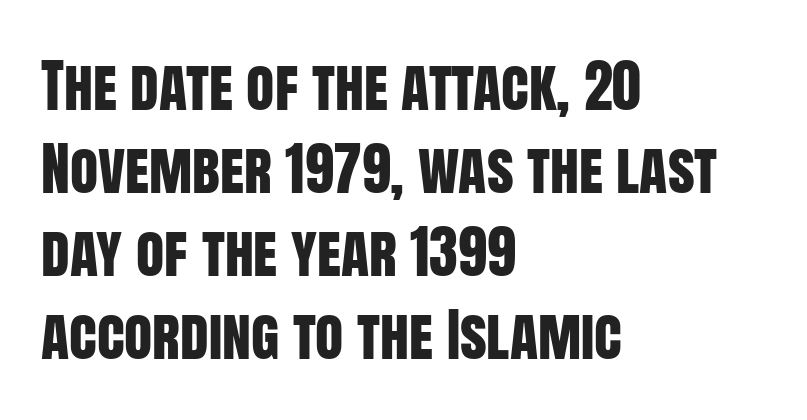
Q: Is the text italic (slanted)? A: No, it is upright.
Q: Is the typeface a serif or a sans-serif typeface? A: Sans-serif.
Q: Is the text underlined? A: No.
Q: How is the paragraph aligned? A: Left-aligned.
Q: Is the spacing between letters normal or unusually wide? A: Normal.
Q: Is the spacing between lines tight, normal or loose? A: Normal.
Q: Width (condensed, normal, or wide)? A: Condensed.
Q: Stroke contrast? A: Low.
Q: x-height? A: Large.
Q: Monospaced? A: No.
